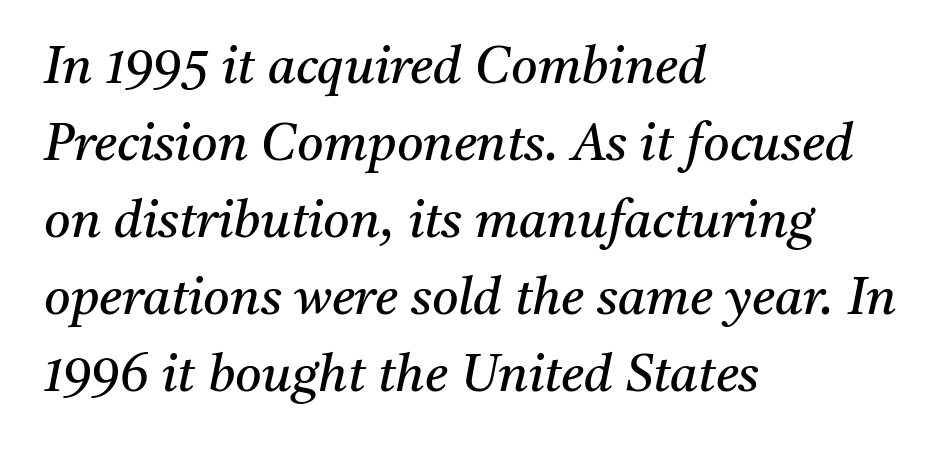
The image shows 51 px regular-weight serif type, italic (leaning right); set left-aligned, normal line spacing (1.51x), normal letter spacing, not underlined; medium stroke contrast and a medium x-height.
